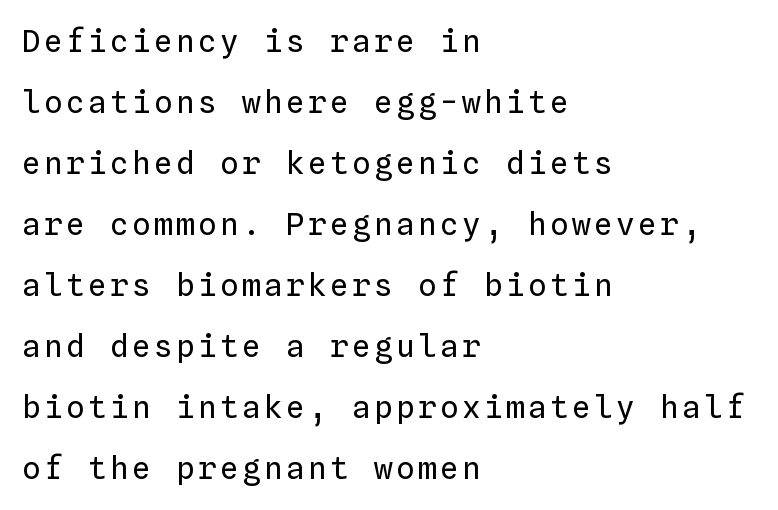
Q: Is the text bold? A: No.
Q: Is the text italic (slanted)? A: No, it is upright.
Q: Is the text underlined? A: No.
Q: How is the paragraph aligned? A: Left-aligned.
Q: Is the spacing between lines tight, normal or loose? A: Loose.
Q: Width (condensed, normal, or wide)? A: Normal.
Q: Stroke contrast? A: Low.
Q: x-height? A: Medium.
Q: Monospaced? A: Yes.
